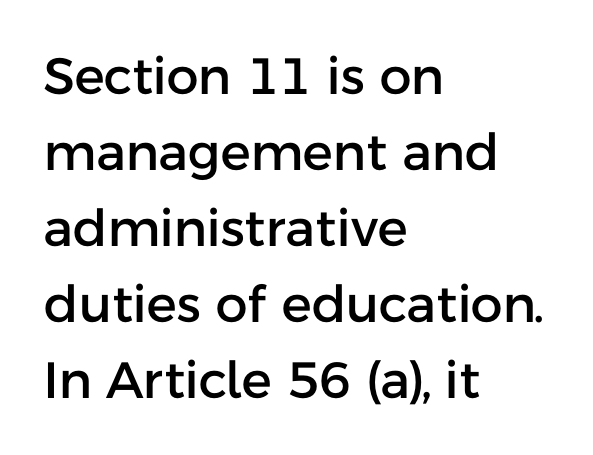
Q: Is the text italic (slanted)? A: No, it is upright.
Q: Is the typeface a serif or a sans-serif typeface? A: Sans-serif.
Q: Is the text underlined? A: No.
Q: How is the paragraph aligned? A: Left-aligned.
Q: Is the spacing between letters normal or unusually wide? A: Normal.
Q: Is the spacing between lines tight, normal or loose? A: Normal.
Q: Width (condensed, normal, or wide)? A: Normal.
Q: Stroke contrast? A: Low.
Q: x-height? A: Medium.
Q: Monospaced? A: No.
